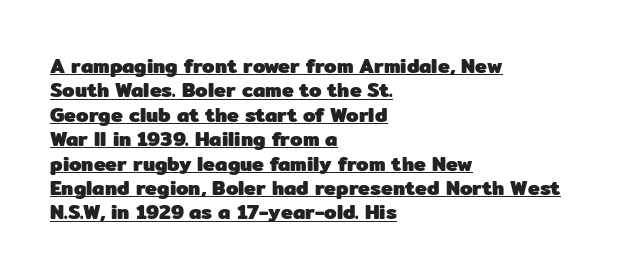
The image shows 20 px bold type, upright; set left-aligned, line spacing 1.22x, normal letter spacing, underlined.
